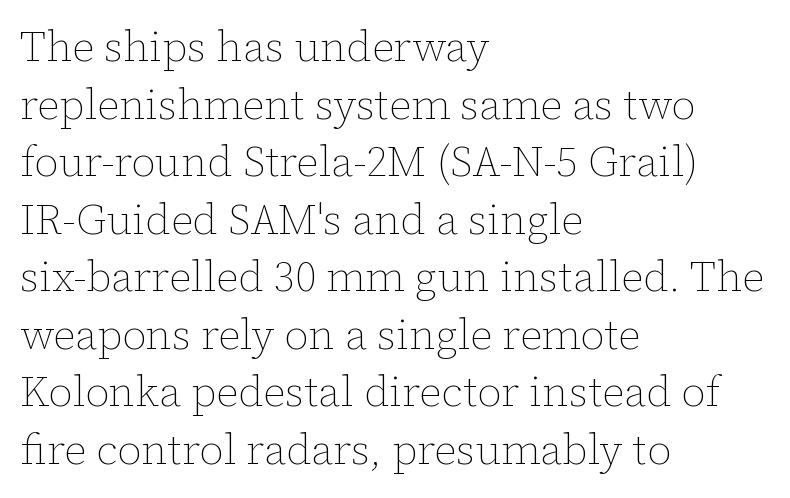
Note the varied advance widths — an 'i' is clearly narrower than an 'm'. Here the glyphs are tracked normally, forming tight word shapes. Notice how the passage keeps a crisp vertical edge on the left only. Words float on clear page, feet unadorned.
